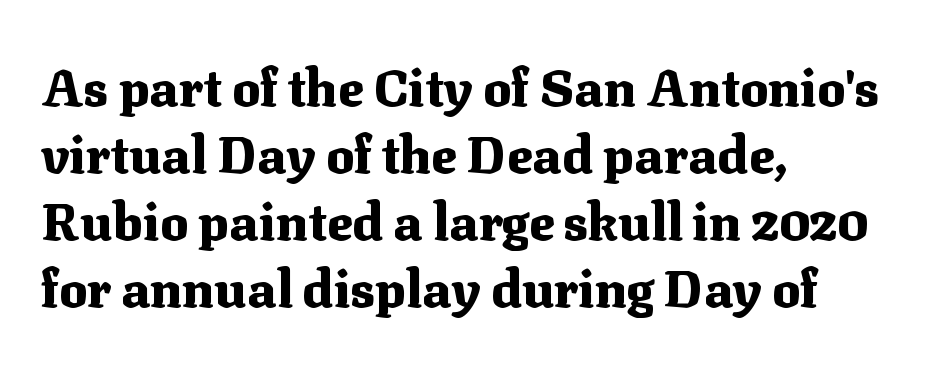
Strokes here are thick enough to call this a true bold. Where is the straight margin? On the left. Varying glyph widths throughout — classic text-font behaviour. When letters stand straight like this, we call the style roman or upright.
